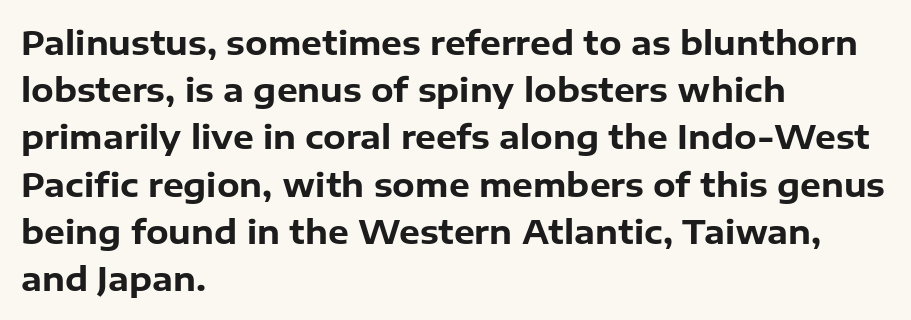
Q: Is the text bold? A: Yes.
Q: Is the text italic (slanted)? A: No, it is upright.
Q: Is the typeface a serif or a sans-serif typeface? A: Sans-serif.
Q: Is the text underlined? A: No.
Q: How is the paragraph aligned? A: Left-aligned.
Q: Is the spacing between letters normal or unusually wide? A: Normal.
Q: Is the spacing between lines tight, normal or loose? A: Normal.
Q: Width (condensed, normal, or wide)? A: Normal.
Q: Stroke contrast? A: Low.
Q: x-height? A: Medium.
Q: Monospaced? A: No.
